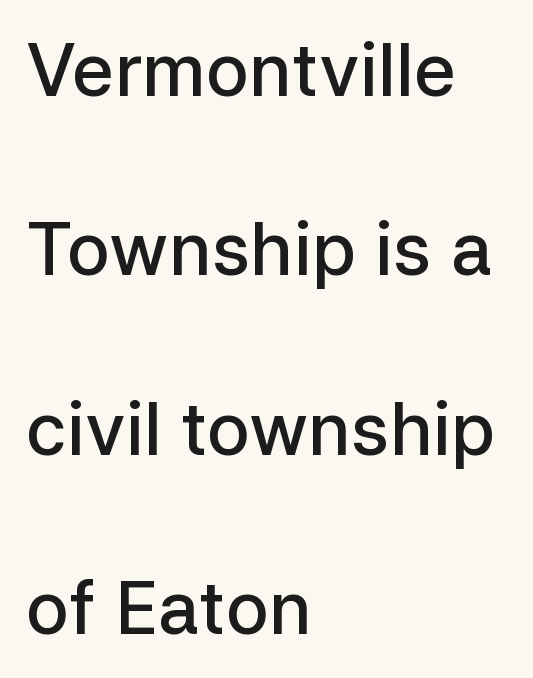
Font category for this specimen: sans-serif. Think of a printed novel: that variable character pitch is what you see here. Line starts are locked; line ends wander. You could call the tracking neutral — neither tight nor loose.
